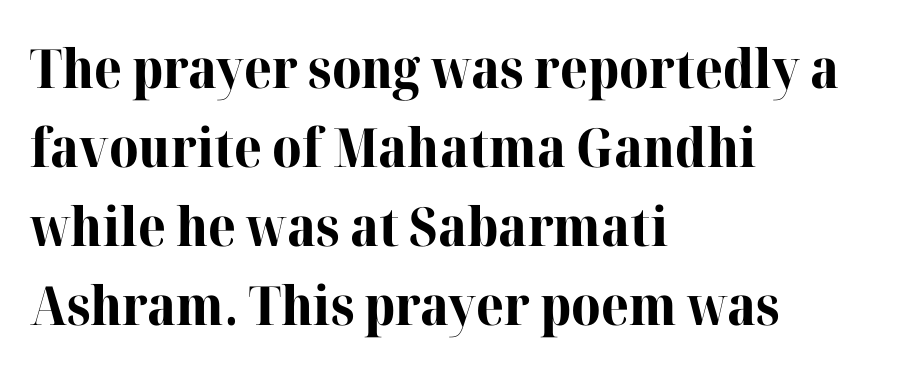
Q: Is the text bold? A: Yes.
Q: Is the text italic (slanted)? A: No, it is upright.
Q: Is the typeface a serif or a sans-serif typeface? A: Serif.
Q: Is the text underlined? A: No.
Q: How is the paragraph aligned? A: Left-aligned.
Q: Is the spacing between letters normal or unusually wide? A: Normal.
Q: Is the spacing between lines tight, normal or loose? A: Normal.
Q: Width (condensed, normal, or wide)? A: Normal.
Q: Stroke contrast? A: High.
Q: x-height? A: Medium.
Q: Monospaced? A: No.
